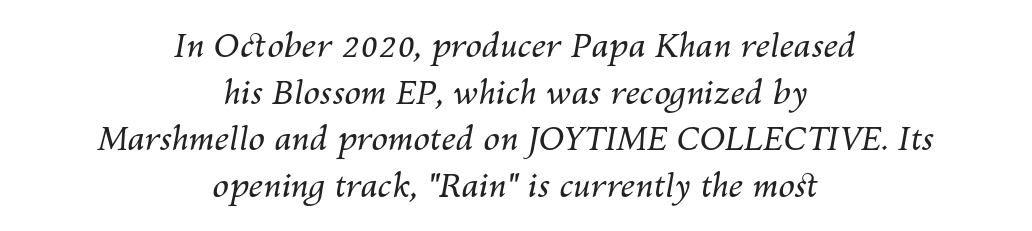
The image shows 33 px regular-weight type, italic (leaning right); set centered, normal line spacing (1.41x), normal letter spacing, not underlined; medium stroke contrast and a medium x-height.
